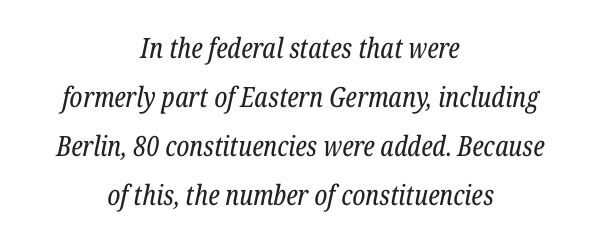
The image shows 28 px regular-weight, condensed serif type, italic (leaning right); set centered, line spacing 1.75x, normal letter spacing, not underlined; low stroke contrast and a medium x-height.
